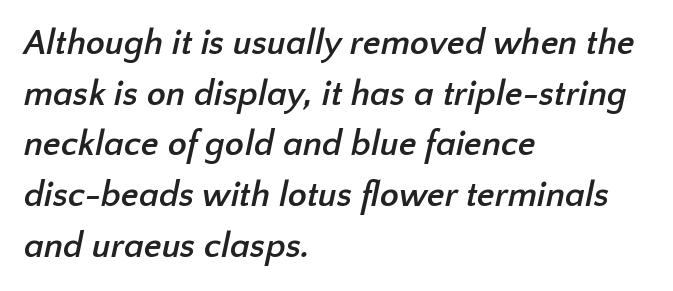
Spacing verdict: proportional, widths tailored to each character. Horizontal alignment here is leftward, the default for most running prose. Type style note: lacks serifs. Honestly, the row spacing looks completely unremarkable.
